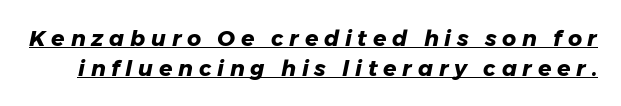
{"italic": "yes", "lean": "right", "slant_degrees": 11, "bold": "yes", "underline": "yes", "line_spacing": "normal", "line_spacing_ratio": 1.36, "letter_spacing": "wide", "letter_spacing_em": 0.26, "glyph_px": 22}
